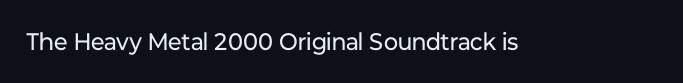
Q: Is the text bold? A: No.
Q: Is the text italic (slanted)? A: No, it is upright.
Q: Is the text underlined? A: No.
Q: Is the spacing between letters normal or unusually wide? A: Normal.
